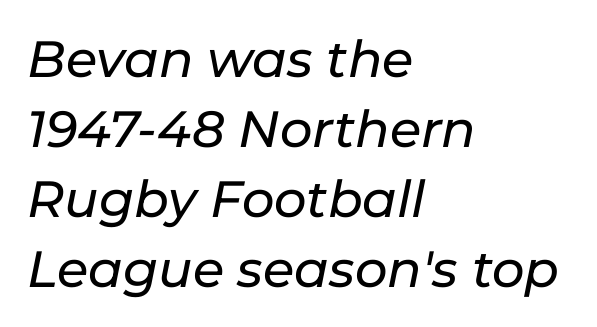
The image shows 51 px text type, italic (leaning right); set left-aligned, normal line spacing (1.37x), normal letter spacing, not underlined; low stroke contrast and a medium x-height.
